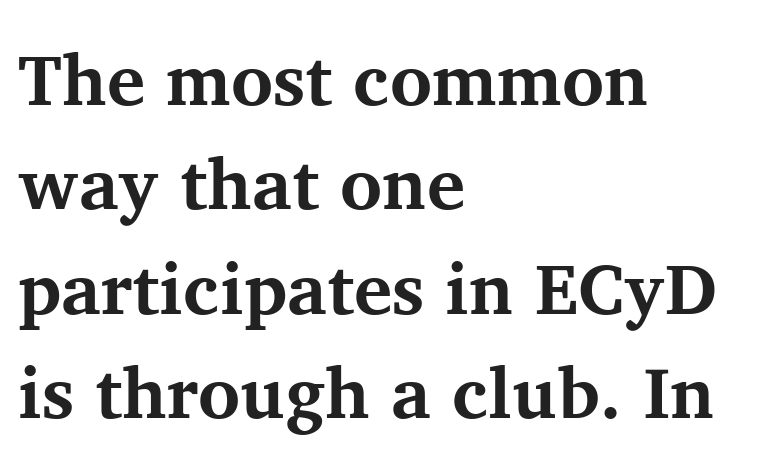
The image shows 72 px bold serif type, upright; set left-aligned, normal line spacing (1.45x), normal letter spacing, not underlined; medium stroke contrast and a medium x-height.
